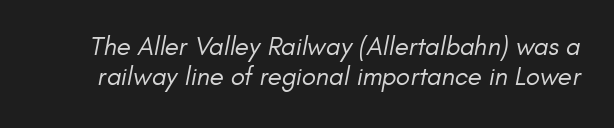
The image shows 26 px text type; set line spacing 1.17x, normal letter spacing, not underlined.
